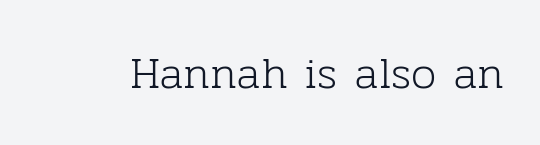
{"serif": "yes", "italic": "no", "bold": "no", "weight": "light", "width": "normal", "stroke_contrast": "low", "x_height": "medium", "monospaced": "no", "underline": "no", "letter_spacing": "normal", "letter_spacing_em": 0.0, "glyph_px": 45}
